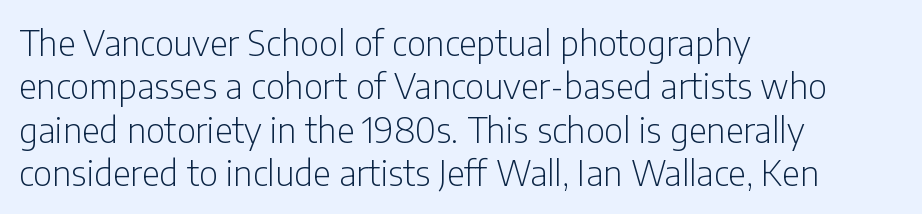
Here the glyphs are tracked normally, forming tight word shapes. The weight tops out at a normal text grade. A typesetter would label this face a sans. If you drew a ruler down the left edge, every line would touch it. Is this a fixed-width face? No — the glyphs have proportional, varying widths. The zone under the glyphs is completely vacant.
